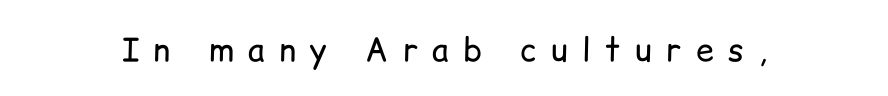
The image shows 32 px regular-weight sans-serif type, upright; set unusually wide letter spacing (+0.45 em), not underlined; low stroke contrast and a medium x-height.
